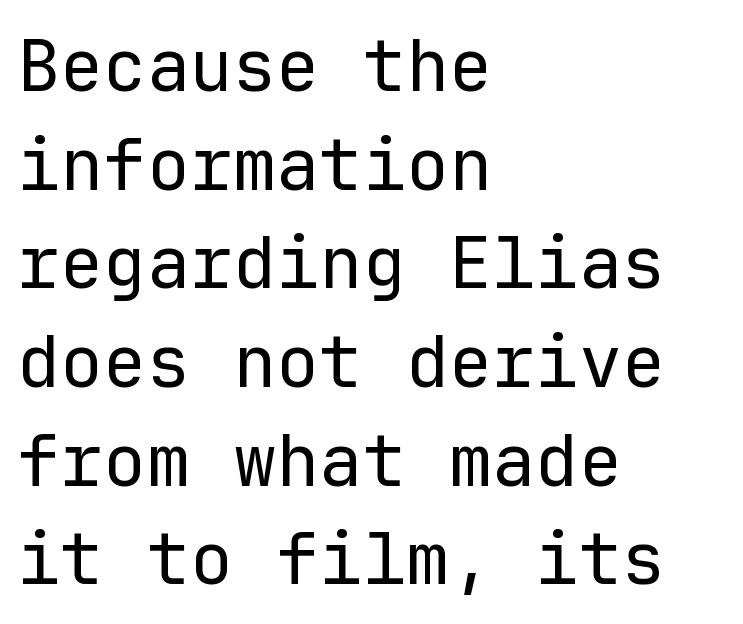
Q: Is the text bold? A: No.
Q: Is the text italic (slanted)? A: No, it is upright.
Q: Is the typeface a serif or a sans-serif typeface? A: Sans-serif.
Q: Is the text underlined? A: No.
Q: How is the paragraph aligned? A: Left-aligned.
Q: Is the spacing between letters normal or unusually wide? A: Normal.
Q: Is the spacing between lines tight, normal or loose? A: Normal.
Q: Width (condensed, normal, or wide)? A: Normal.
Q: Stroke contrast? A: Low.
Q: x-height? A: Medium.
Q: Monospaced? A: Yes.
